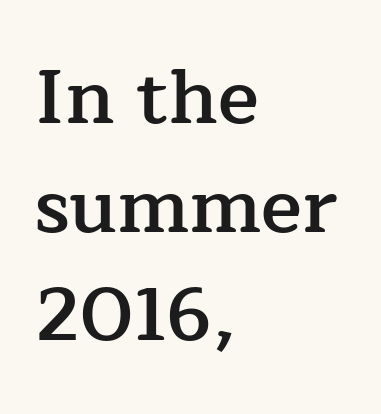
Observe the serifs anchoring each vertical stroke in this sample. The gaps between neighbouring characters are ordinary and unremarkable. The lines sit at an ordinary, default distance from one another. Stems and bowls a touch heavier than normal — semibold. Which margin do the lines hug? The left one — the right edge is uneven.
